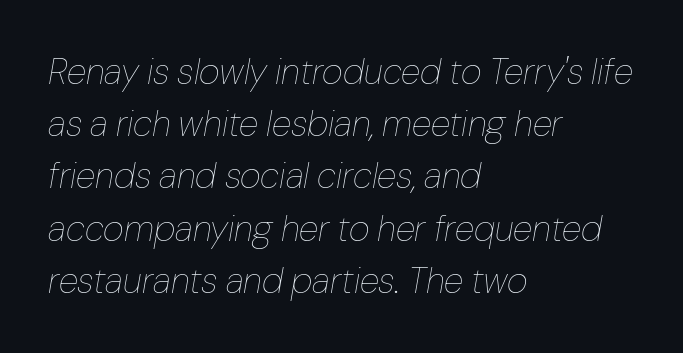
{"italic": "yes", "lean": "right", "slant_degrees": 10, "bold": "no", "weight": "thin", "width": "normal", "stroke_contrast": "low", "x_height": "medium", "monospaced": "no", "underline": "no", "align": "left", "line_spacing": "normal", "line_spacing_ratio": 1.45, "letter_spacing": "normal", "letter_spacing_em": 0.0, "glyph_px": 36}
